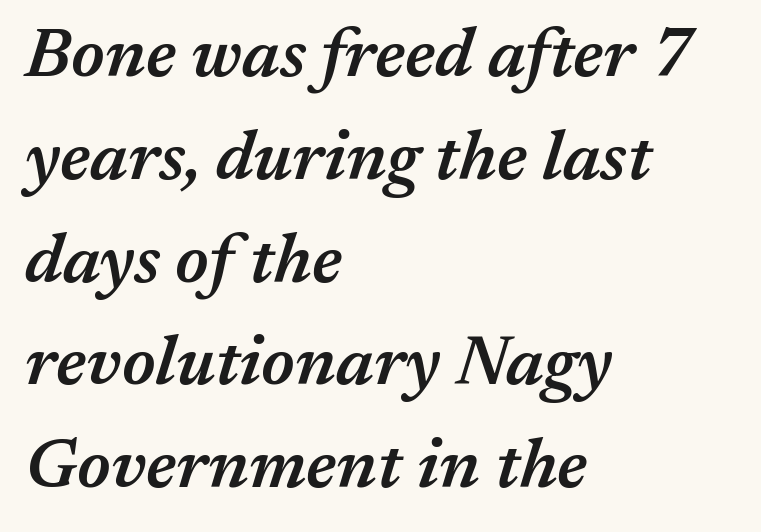
The image shows 69 px semibold type, italic (leaning right); set left-aligned, normal line spacing (1.49x), normal letter spacing, not underlined; medium stroke contrast and a medium x-height.
